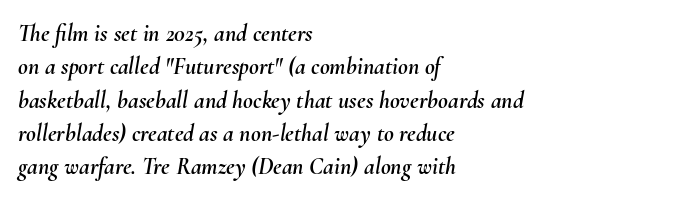
Q: Is the text italic (slanted)? A: Yes, it leans right by about 10 degrees.
Q: Is the text underlined? A: No.
Q: How is the paragraph aligned? A: Left-aligned.
Q: Is the spacing between letters normal or unusually wide? A: Normal.
Q: Is the spacing between lines tight, normal or loose? A: Normal.
